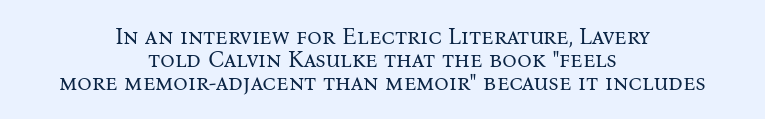
Q: Is the text bold? A: No.
Q: Is the text italic (slanted)? A: No, it is upright.
Q: Is the text underlined? A: No.
Q: How is the paragraph aligned? A: Centered.
Q: Is the spacing between letters normal or unusually wide? A: Normal.
Q: Is the spacing between lines tight, normal or loose? A: Tight.
